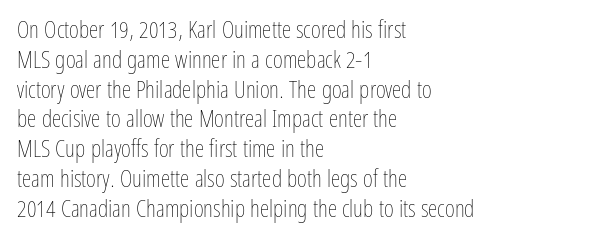
The image shows 24 px text type, upright; set left-aligned, line spacing 1.24x, normal letter spacing, not underlined.
